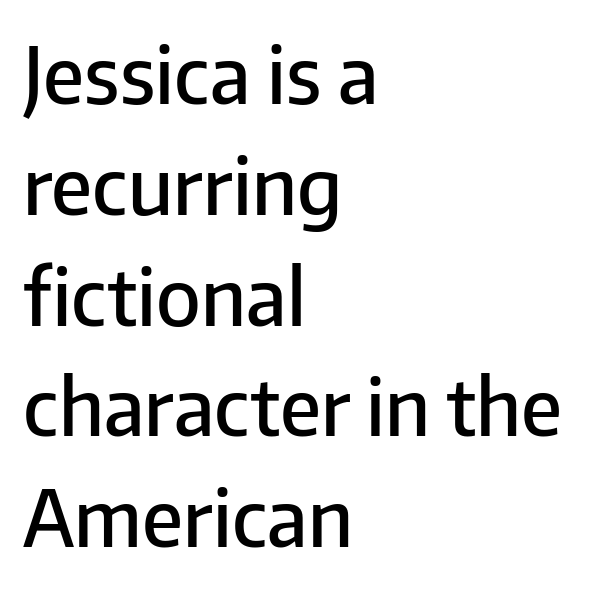
Q: Is the text bold? A: Semi-bold.
Q: Is the text italic (slanted)? A: No, it is upright.
Q: Is the typeface a serif or a sans-serif typeface? A: Sans-serif.
Q: Is the text underlined? A: No.
Q: How is the paragraph aligned? A: Left-aligned.
Q: Is the spacing between letters normal or unusually wide? A: Normal.
Q: Is the spacing between lines tight, normal or loose? A: Normal.
Q: Width (condensed, normal, or wide)? A: Normal.
Q: Stroke contrast? A: Low.
Q: x-height? A: Medium.
Q: Monospaced? A: No.
